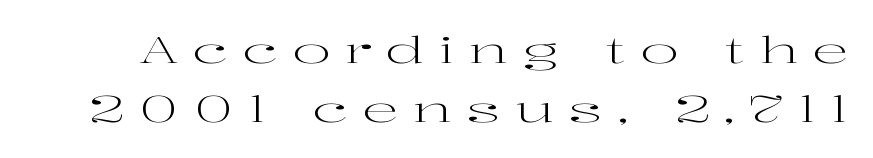
The rendering uses a moderate line-height, typical for paragraphs. Is this a heavy cut? Hardly; it is regular or lighter. The specimen omits any rule beneath the text block's lines. Note the varied advance widths — an 'i' is clearly narrower than an 'm'. Nope, not italic — everything's standing straight.
